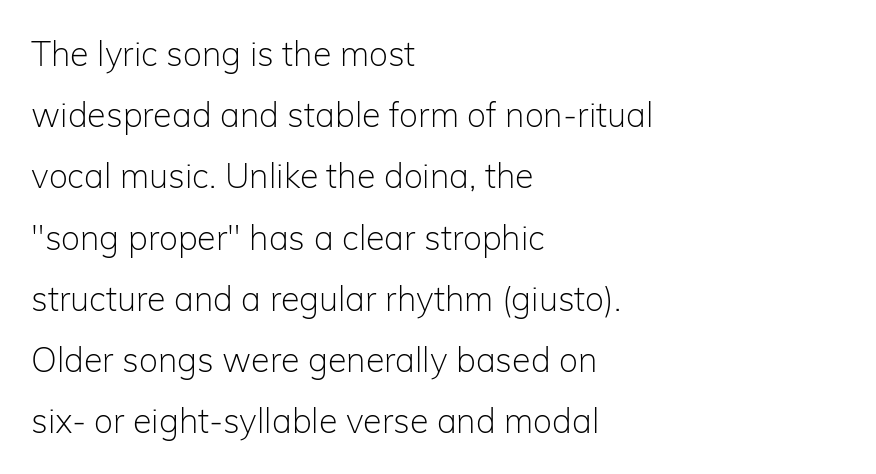
{"serif": "no", "italic": "no", "bold": "no", "weight": "light", "width": "normal", "stroke_contrast": "low", "x_height": "medium", "monospaced": "no", "underline": "no", "align": "left", "line_spacing_ratio": 1.8, "letter_spacing": "normal", "letter_spacing_em": 0.0, "glyph_px": 34}
